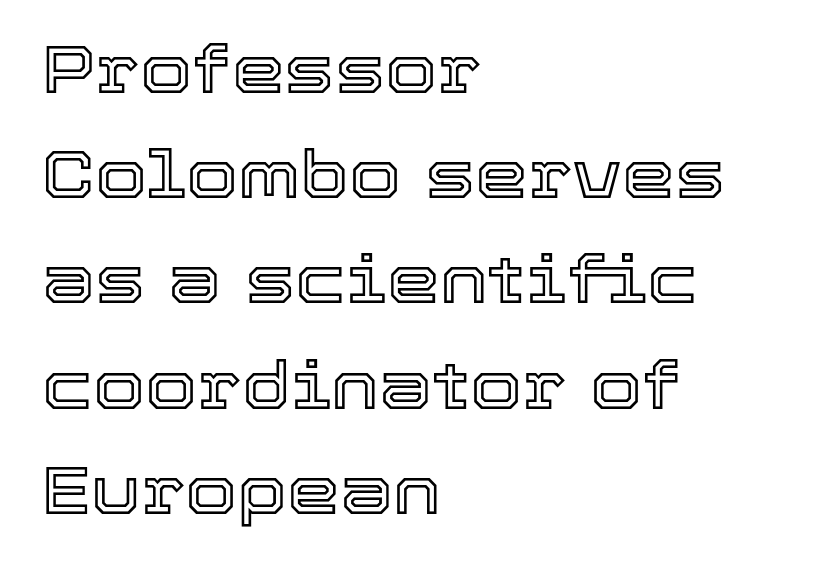
This rendering features lettering with no underline. Reading down the column, the eye jumps a familiar distance to each next line. This is the regular roman posture of the typeface. Looks like regular typesetting: each glyph gets only the width it needs.
